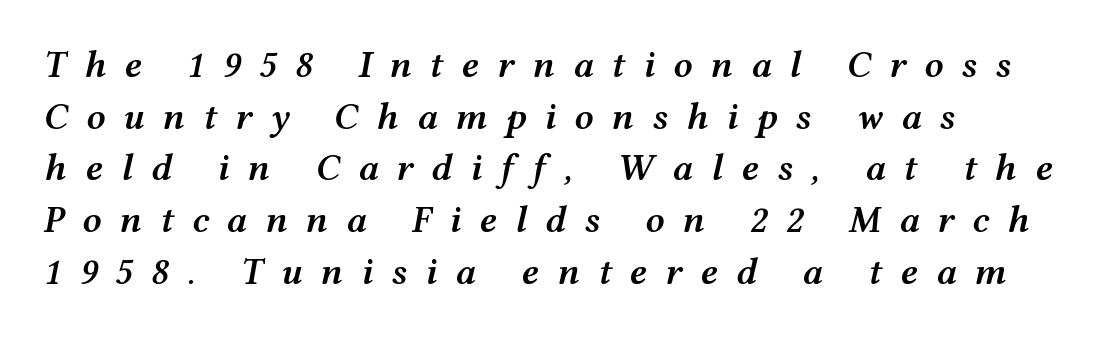
The image shows 38 px semibold, wide type, italic (leaning right); set normal line spacing (1.36x), unusually wide letter spacing (+0.47 em), not underlined; medium stroke contrast and a medium x-height.
